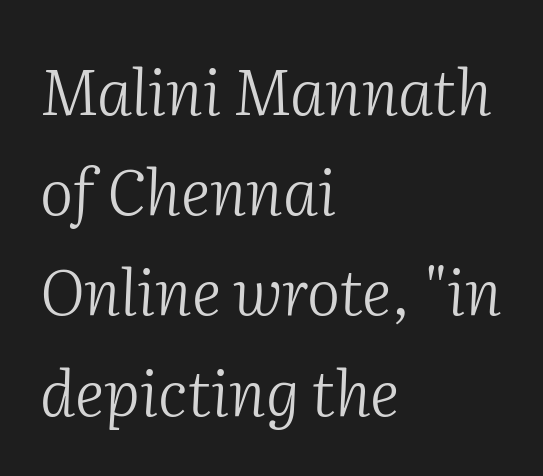
Rendered with sloped, italic letterforms. Short and long lines alike share a common starting point at left. Interline gaps are of average width in this sample. Characters follow at the spacing the type designer built in.
